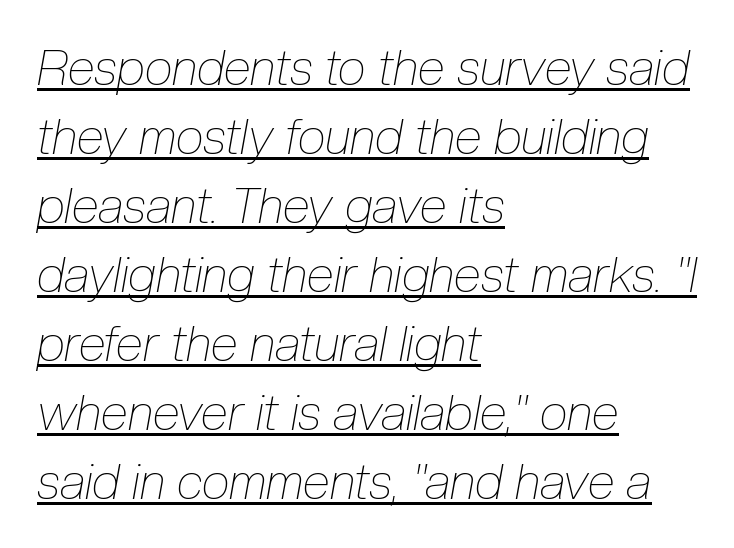
{"italic": "yes", "lean": "right", "slant_degrees": 10, "bold": "no", "weight": "thin", "width": "condensed", "stroke_contrast": "low", "x_height": "medium", "monospaced": "no", "underline": "yes", "align": "left", "line_spacing": "normal", "line_spacing_ratio": 1.38, "letter_spacing": "normal", "letter_spacing_em": 0.0, "glyph_px": 50}
